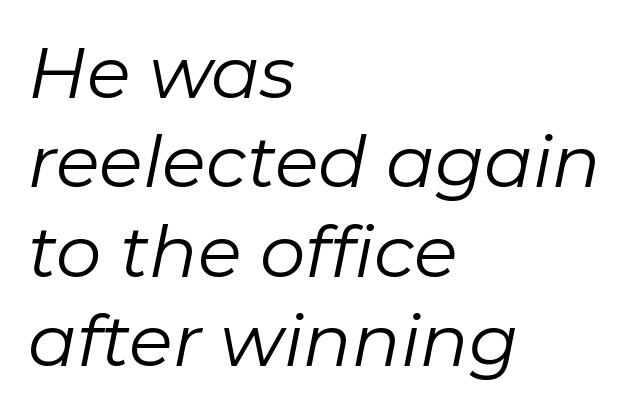
The image shows 72 px regular-weight type, italic (leaning right); set left-aligned, line spacing 1.24x, normal letter spacing, not underlined; low stroke contrast and a medium x-height.
